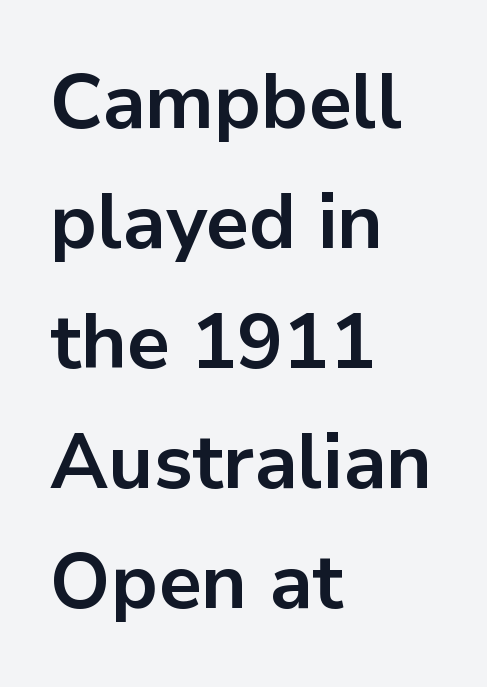
A typesetter would mark this as roman, not italic. Underline: absent. Between one letter and the next there's only the usual sliver of space. You could not count columns in this text — the font is proportionally spaced. Line beginnings align vertically; line endings do not.
